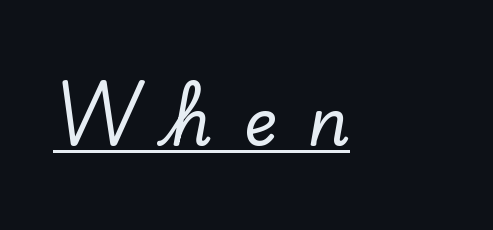
Q: Is the text italic (slanted)? A: Yes.
Q: Is the typeface a serif or a sans-serif typeface? A: Serif.
Q: Is the text underlined? A: Yes.
Q: Is the spacing between letters normal or unusually wide? A: Unusually wide.
Q: Width (condensed, normal, or wide)? A: Normal.
Q: Stroke contrast? A: Low.
Q: x-height? A: Small.
Q: Monospaced? A: No.
